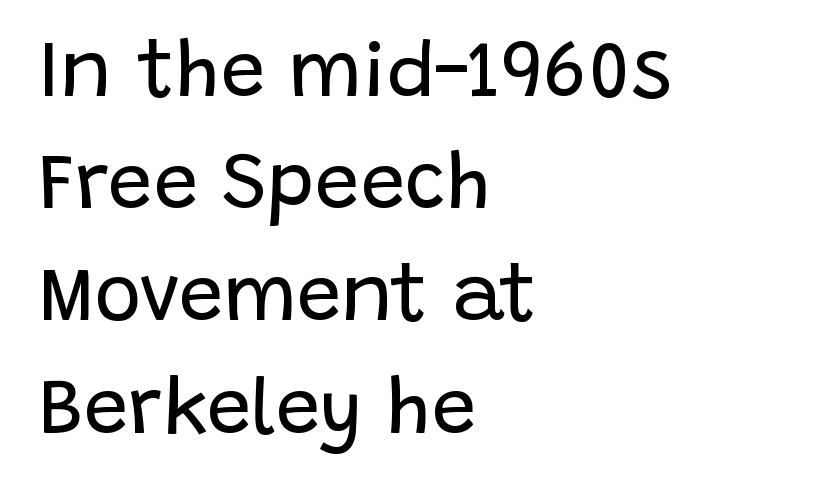
{"serif": "no", "italic": "no", "bold": "no", "weight": "regular", "width": "normal", "stroke_contrast": "low", "x_height": "large", "monospaced": "no", "underline": "no", "align": "left", "line_spacing": "normal", "line_spacing_ratio": 1.42, "letter_spacing": "normal", "letter_spacing_em": 0.0, "glyph_px": 79}
